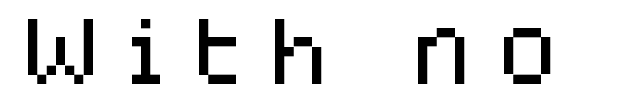
{"serif": "no", "italic": "no", "width": "normal", "stroke_contrast": "low", "x_height": "large", "monospaced": "no", "underline": "no", "letter_spacing": "wide", "letter_spacing_em": 0.28, "glyph_px": 74}
